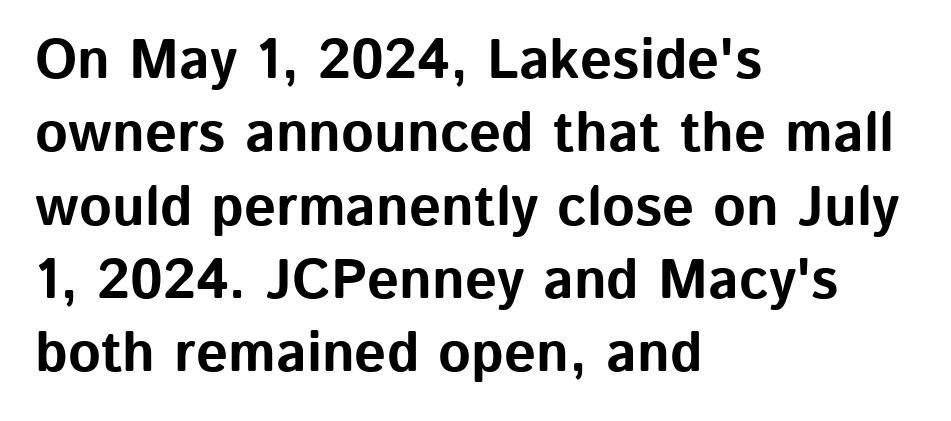
The image shows 56 px bold sans-serif type, upright; set left-aligned, normal line spacing (1.31x), normal letter spacing, not underlined; low stroke contrast and a medium x-height.
